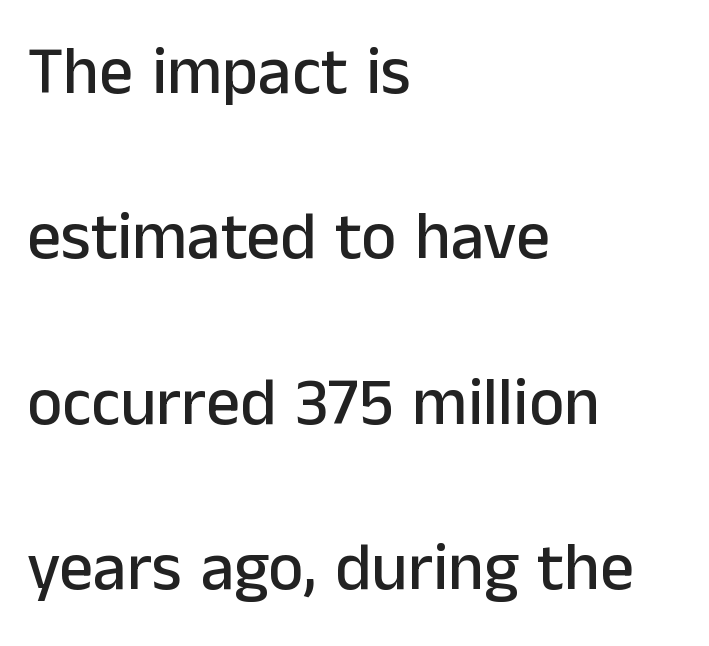
Q: Is the text italic (slanted)? A: No, it is upright.
Q: Is the typeface a serif or a sans-serif typeface? A: Sans-serif.
Q: Is the text underlined? A: No.
Q: How is the paragraph aligned? A: Left-aligned.
Q: Is the spacing between letters normal or unusually wide? A: Normal.
Q: Is the spacing between lines tight, normal or loose? A: Loose.
Q: Width (condensed, normal, or wide)? A: Normal.
Q: Stroke contrast? A: Low.
Q: x-height? A: Medium.
Q: Monospaced? A: No.
